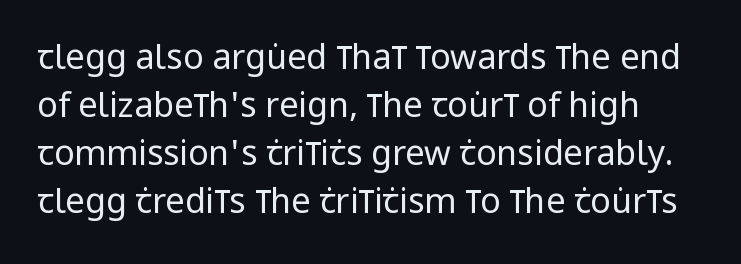
{"serif": "no", "italic": "no", "bold": "no", "weight": "regular", "width": "condensed", "stroke_contrast": "low", "x_height": "large", "monospaced": "no", "underline": "no", "line_spacing": "normal", "line_spacing_ratio": 1.41, "letter_spacing": "normal", "letter_spacing_em": 0.0, "glyph_px": 34}
